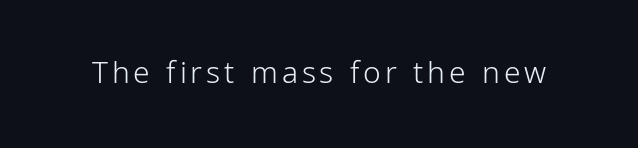
The image shows 30 px light, condensed sans-serif type, upright; set not underlined; low stroke contrast and a medium x-height.
